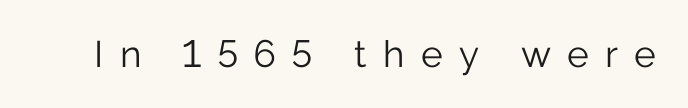
The image shows 37 px light sans-serif type, upright; set unusually wide letter spacing (+0.44 em), not underlined; low stroke contrast and a medium x-height.
